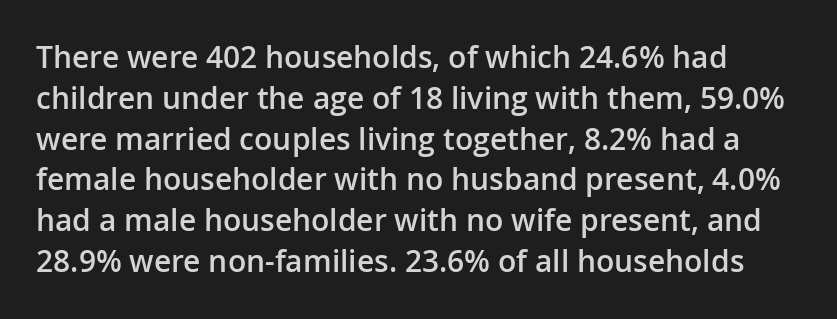
Q: Is the text bold? A: Semi-bold.
Q: Is the text italic (slanted)? A: No, it is upright.
Q: Is the typeface a serif or a sans-serif typeface? A: Sans-serif.
Q: Is the text underlined? A: No.
Q: Is the spacing between letters normal or unusually wide? A: Normal.
Q: Is the spacing between lines tight, normal or loose? A: Normal.
Q: Width (condensed, normal, or wide)? A: Normal.
Q: Stroke contrast? A: Low.
Q: x-height? A: Medium.
Q: Monospaced? A: No.
